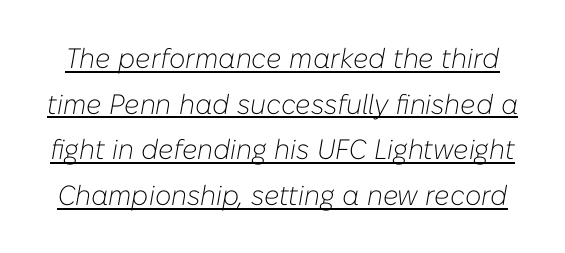
You could call the tracking neutral — neither tight nor loose. Stroke mass is kept to a normal reading level or below. Underlining? Definitely there. A typesetter would call this leading conventional body-copy spacing.
